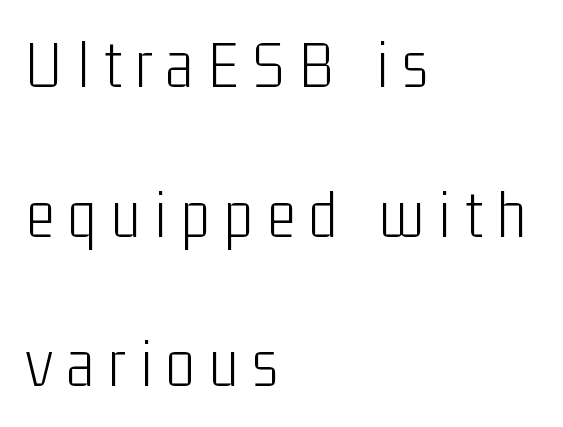
{"serif": "no", "italic": "no", "bold": "no", "weight": "light", "width": "condensed", "stroke_contrast": "low", "x_height": "medium", "monospaced": "no", "underline": "no", "align": "left", "line_spacing": "loose", "line_spacing_ratio": 2.2, "letter_spacing": "wide", "letter_spacing_em": 0.21, "glyph_px": 68}
